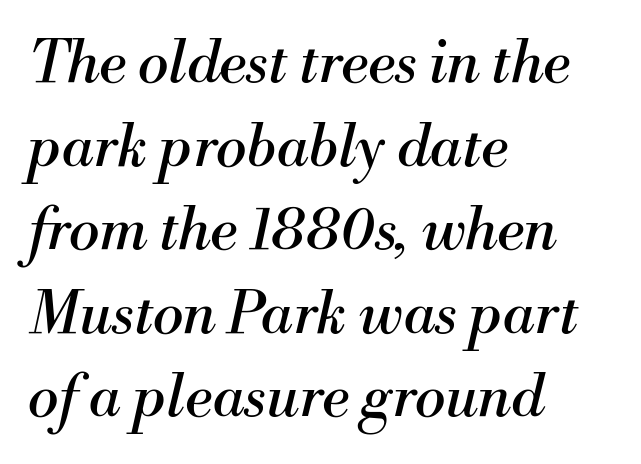
The image shows 58 px regular-weight serif type, italic (leaning right); set left-aligned, normal line spacing (1.44x), normal letter spacing, not underlined; medium stroke contrast and a small x-height.
